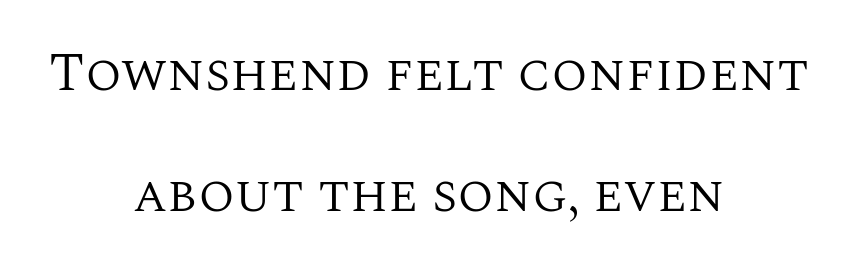
The image shows 53 px regular-weight serif type, upright; set centered, loose line spacing (2.29x), normal letter spacing, not underlined; medium stroke contrast and a large x-height.
